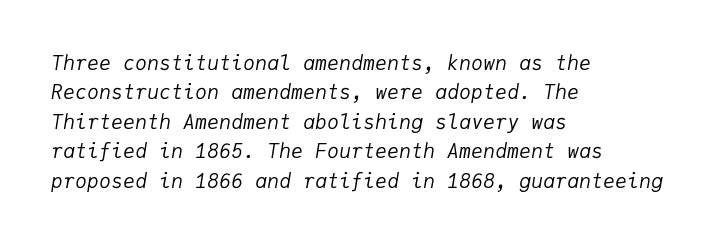
{"italic": "yes", "lean": "right", "slant_degrees": 9, "bold": "no", "underline": "no", "align": "left", "line_spacing": "normal", "line_spacing_ratio": 1.47, "letter_spacing": "normal", "letter_spacing_em": 0.0, "glyph_px": 20}
